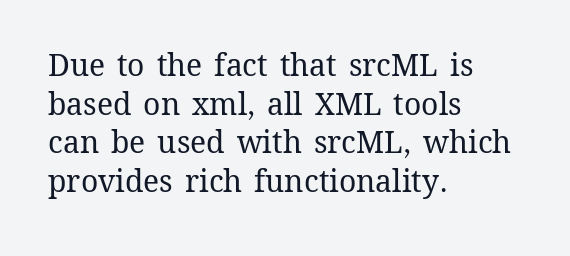
The image shows 30 px regular-weight type, upright; set left-aligned, normal line spacing (1.29x), normal letter spacing, not underlined; medium stroke contrast and a medium x-height.
